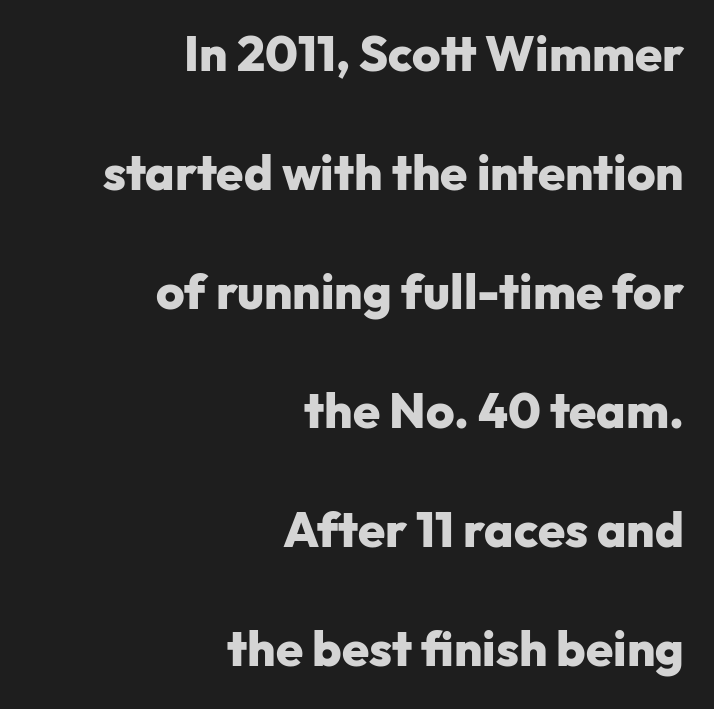
Q: Is the text bold? A: Yes.
Q: Is the text italic (slanted)? A: No, it is upright.
Q: Is the typeface a serif or a sans-serif typeface? A: Sans-serif.
Q: Is the text underlined? A: No.
Q: How is the paragraph aligned? A: Right-aligned.
Q: Is the spacing between letters normal or unusually wide? A: Normal.
Q: Is the spacing between lines tight, normal or loose? A: Loose.
Q: Width (condensed, normal, or wide)? A: Normal.
Q: Stroke contrast? A: Low.
Q: x-height? A: Medium.
Q: Monospaced? A: No.
